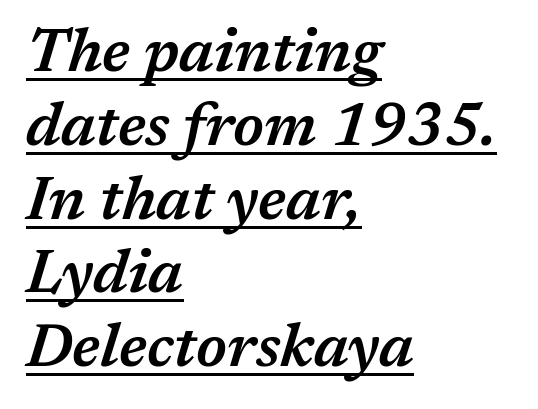
{"italic": "yes", "lean": "right", "slant_degrees": 17, "bold": "semi", "weight": "semibold", "width": "normal", "stroke_contrast": "medium", "x_height": "medium", "monospaced": "no", "underline": "yes", "align": "left", "line_spacing_ratio": 1.23, "letter_spacing": "normal", "letter_spacing_em": 0.0, "glyph_px": 60}
